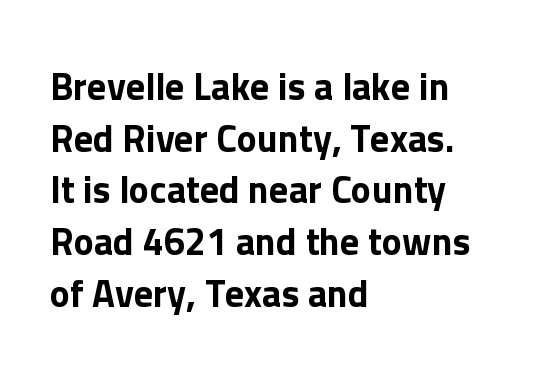
{"serif": "no", "italic": "no", "width": "normal", "stroke_contrast": "low", "x_height": "medium", "monospaced": "no", "underline": "no", "align": "left", "line_spacing": "normal", "line_spacing_ratio": 1.36, "letter_spacing": "normal", "letter_spacing_em": 0.0, "glyph_px": 38}
